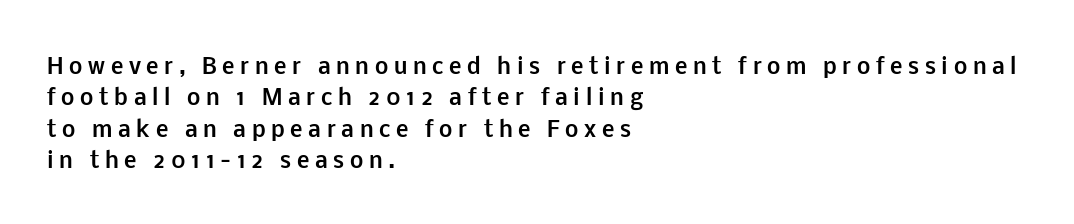
The image shows 21 px bold type, upright; set left-aligned, normal line spacing (1.5x), unusually wide letter spacing (+0.27 em), not underlined.
